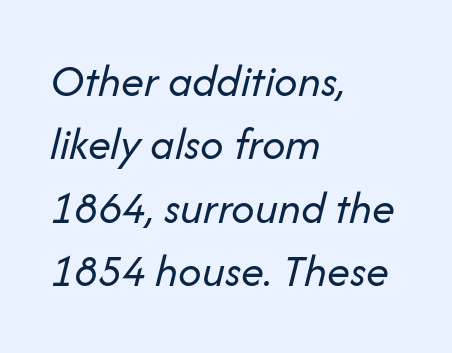
Q: Is the text bold? A: No.
Q: Is the text italic (slanted)? A: Yes, it leans right by about 14 degrees.
Q: Is the text underlined? A: No.
Q: How is the paragraph aligned? A: Left-aligned.
Q: Is the spacing between letters normal or unusually wide? A: Normal.
Q: Is the spacing between lines tight, normal or loose? A: Normal.
Q: Width (condensed, normal, or wide)? A: Normal.
Q: Stroke contrast? A: Low.
Q: x-height? A: Medium.
Q: Monospaced? A: No.
